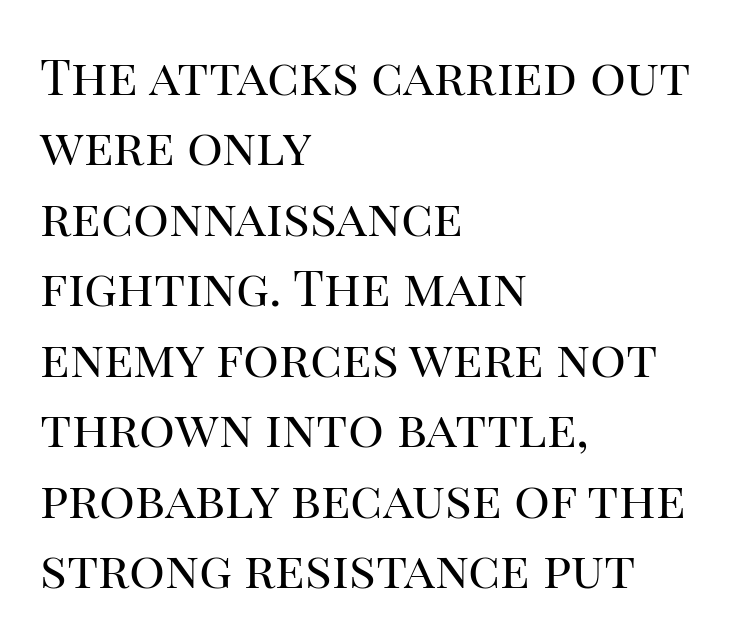
{"serif": "yes", "italic": "no", "bold": "no", "weight": "regular", "width": "normal", "stroke_contrast": "high", "x_height": "large", "monospaced": "no", "underline": "no", "align": "left", "line_spacing": "normal", "line_spacing_ratio": 1.41, "letter_spacing": "normal", "letter_spacing_em": 0.0, "glyph_px": 50}
